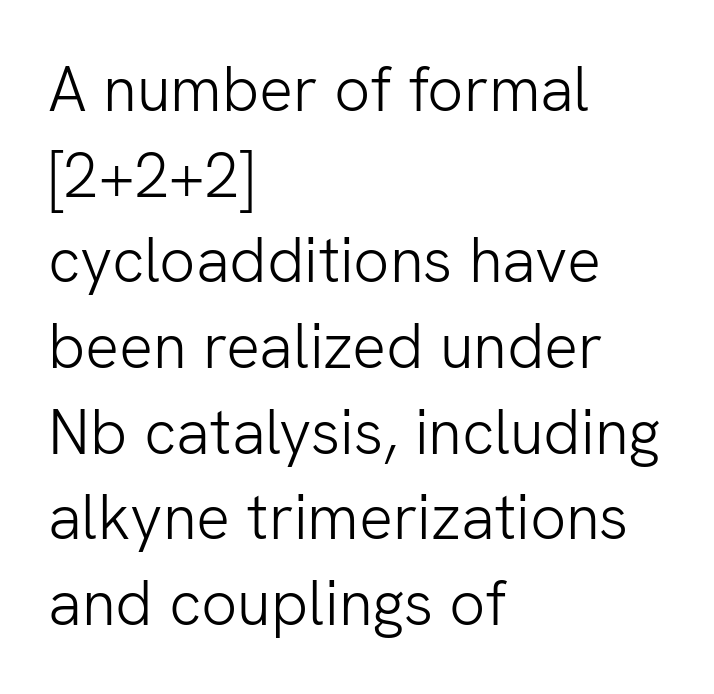
Q: Is the text bold? A: No.
Q: Is the text italic (slanted)? A: No, it is upright.
Q: Is the typeface a serif or a sans-serif typeface? A: Sans-serif.
Q: Is the text underlined? A: No.
Q: How is the paragraph aligned? A: Left-aligned.
Q: Is the spacing between letters normal or unusually wide? A: Normal.
Q: Is the spacing between lines tight, normal or loose? A: Normal.
Q: Width (condensed, normal, or wide)? A: Normal.
Q: Stroke contrast? A: Low.
Q: x-height? A: Medium.
Q: Monospaced? A: No.
